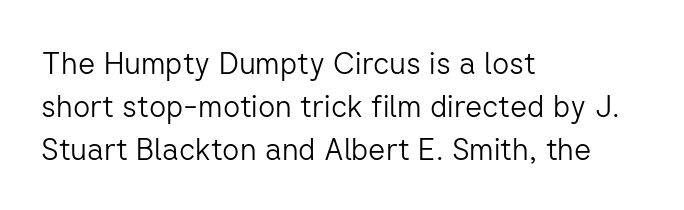
{"serif": "no", "italic": "no", "bold": "no", "weight": "light", "width": "normal", "stroke_contrast": "low", "x_height": "medium", "monospaced": "no", "underline": "no", "align": "left", "line_spacing": "normal", "line_spacing_ratio": 1.43, "letter_spacing": "normal", "letter_spacing_em": 0.0, "glyph_px": 30}
